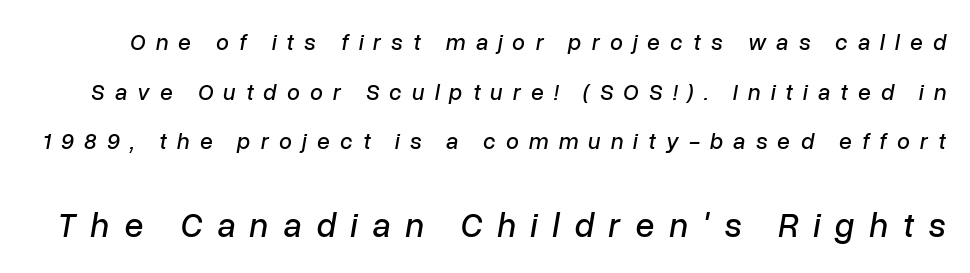
{"italic": "yes", "lean": "right", "slant_degrees": 10, "width": "normal", "stroke_contrast": "low", "x_height": "medium", "monospaced": "no", "underline": "no", "line_spacing": "loose", "line_spacing_ratio": 2.16, "letter_spacing": "wide", "letter_spacing_em": 0.44, "larger_block": "second", "size_ratio": 1.48, "glyph_px": 34}
